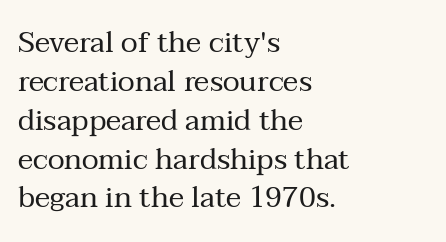
{"serif": "yes", "italic": "no", "bold": "no", "weight": "regular", "width": "normal", "stroke_contrast": "medium", "x_height": "medium", "monospaced": "no", "underline": "no", "align": "left", "line_spacing": "normal", "line_spacing_ratio": 1.34, "letter_spacing": "normal", "letter_spacing_em": 0.0, "glyph_px": 29}
